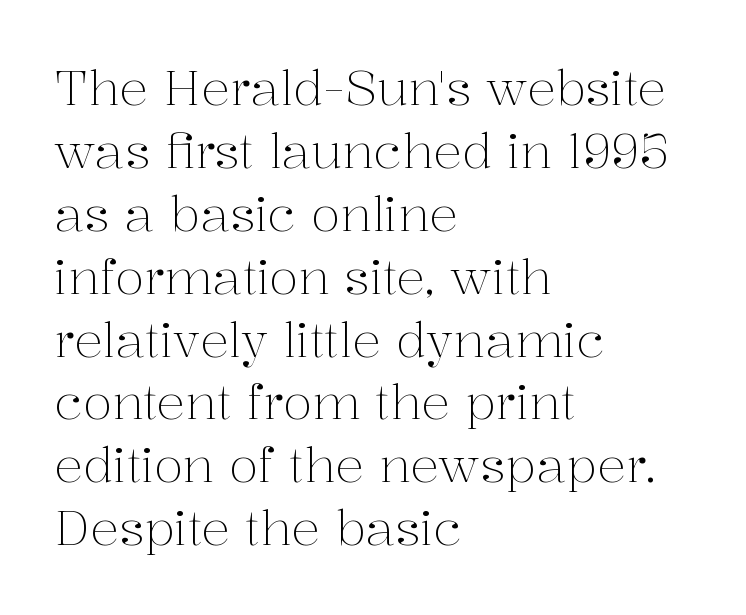
The image shows 48 px light serif type, upright; set left-aligned, normal line spacing (1.31x), normal letter spacing, not underlined; medium stroke contrast and a medium x-height.
